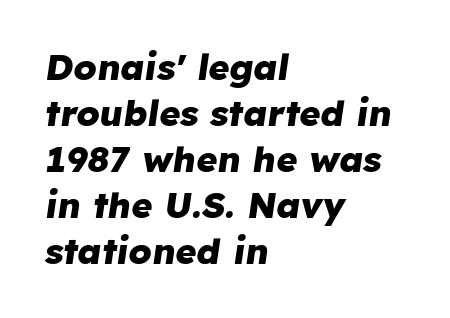
Q: Is the text bold? A: Yes.
Q: Is the text italic (slanted)? A: Yes, it leans right by about 8 degrees.
Q: Is the text underlined? A: No.
Q: How is the paragraph aligned? A: Left-aligned.
Q: Is the spacing between letters normal or unusually wide? A: Normal.
Q: Is the spacing between lines tight, normal or loose? A: Normal.
Q: Width (condensed, normal, or wide)? A: Normal.
Q: Stroke contrast? A: Low.
Q: x-height? A: Medium.
Q: Monospaced? A: No.
